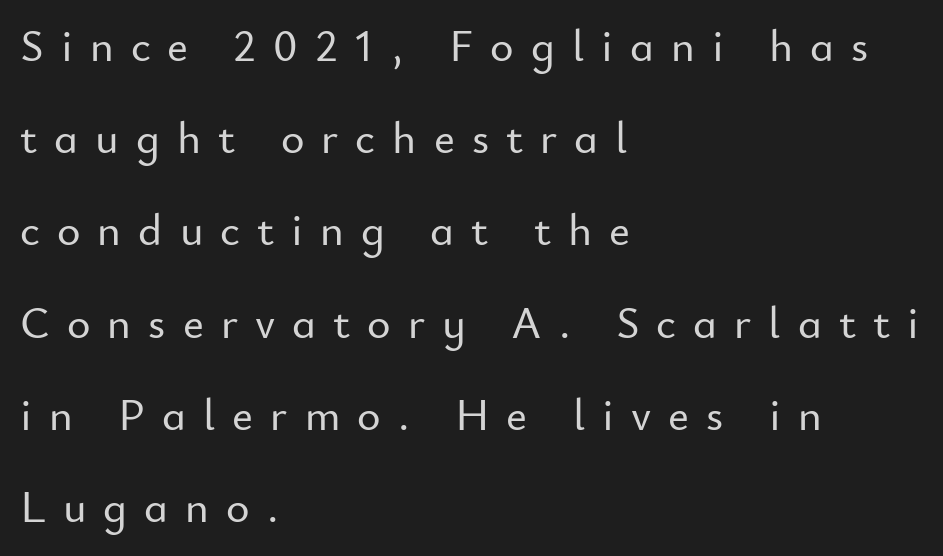
These lines were composed using upright roman letters. The words here are not underlined. There is plenty of visible air inserted between adjacent glyphs. These lines stack with their left ends in a neat column. The rendering uses natural spacing where letterforms have individual widths.
